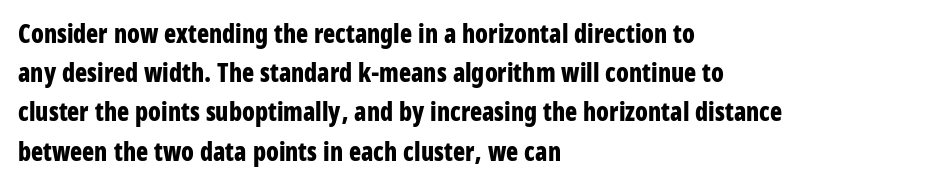
The image shows 25 px bold type, upright; set left-aligned, normal line spacing (1.57x), normal letter spacing, not underlined.
